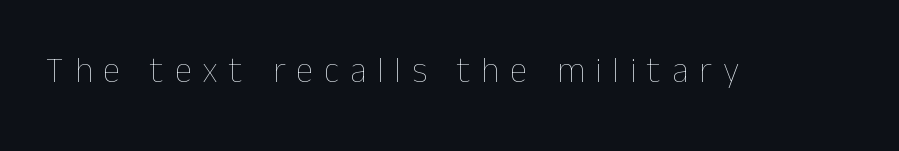
Q: Is the text bold? A: No.
Q: Is the text italic (slanted)? A: No, it is upright.
Q: Is the text underlined? A: No.
Q: Is the spacing between letters normal or unusually wide? A: Unusually wide.
Q: Width (condensed, normal, or wide)? A: Normal.
Q: Stroke contrast? A: Low.
Q: x-height? A: Medium.
Q: Monospaced? A: No.
